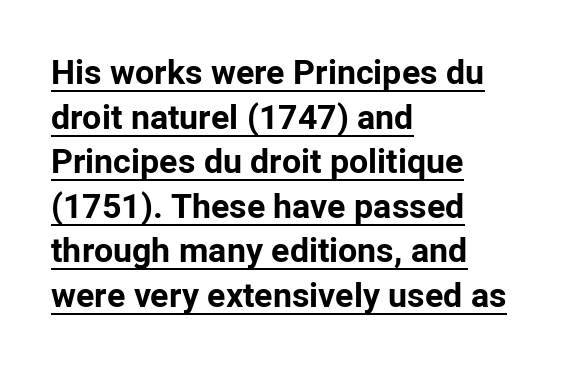
The image shows 34 px bold sans-serif type, upright; set left-aligned, normal line spacing (1.31x), normal letter spacing, underlined; low stroke contrast and a medium x-height.
